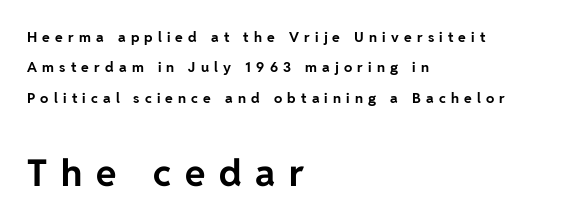
The image shows 37 px bold sans-serif type, upright; set left-aligned, loose line spacing (2.17x), unusually wide letter spacing (+0.37 em), not underlined; the second (bottom) block is 2.64x larger; low stroke contrast and a medium x-height.
